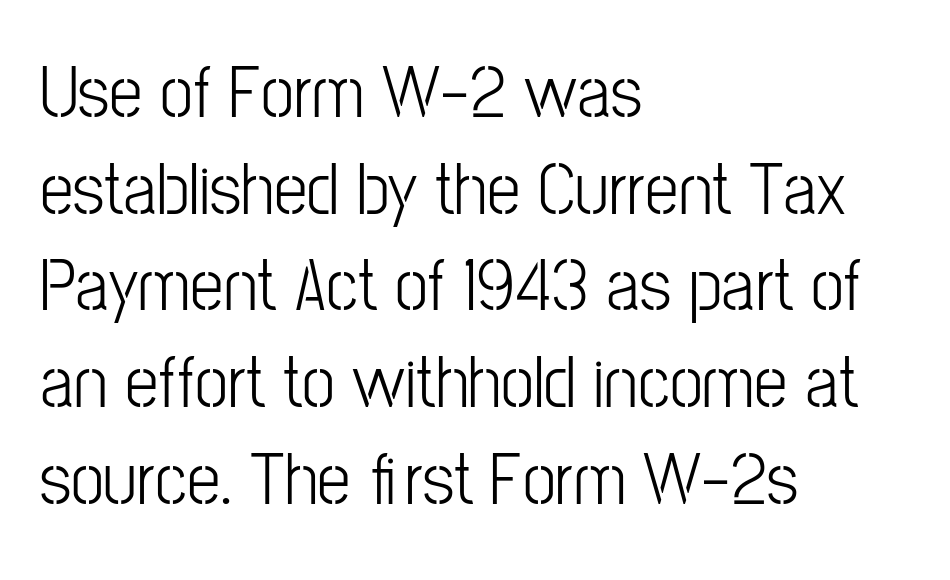
The image shows 75 px light, condensed sans-serif type, upright; set left-aligned, normal line spacing (1.29x), normal letter spacing, not underlined; low stroke contrast and a medium x-height.
